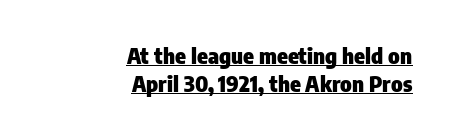
Q: Is the text bold? A: Yes.
Q: Is the text italic (slanted)? A: No, it is upright.
Q: Is the text underlined? A: Yes.
Q: How is the paragraph aligned? A: Right-aligned.
Q: Is the spacing between letters normal or unusually wide? A: Normal.
Q: Is the spacing between lines tight, normal or loose? A: Normal.
